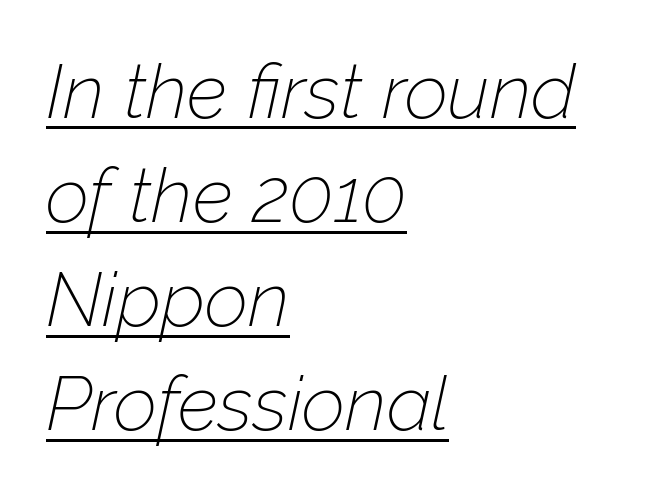
{"italic": "yes", "lean": "right", "slant_degrees": 12, "bold": "no", "weight": "thin", "width": "normal", "stroke_contrast": "low", "x_height": "medium", "monospaced": "no", "underline": "yes", "align": "left", "line_spacing": "normal", "line_spacing_ratio": 1.37, "letter_spacing": "normal", "letter_spacing_em": 0.0, "glyph_px": 76}
